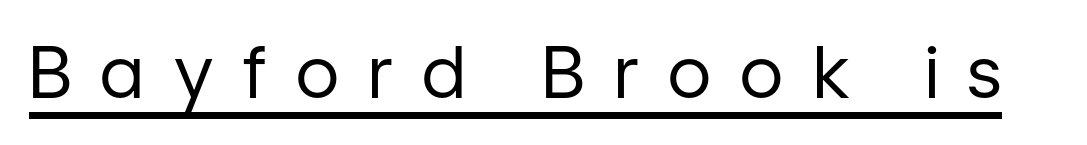
The image shows 71 px regular-weight sans-serif type, upright; set unusually wide letter spacing (+0.42 em), underlined; low stroke contrast and a medium x-height.
